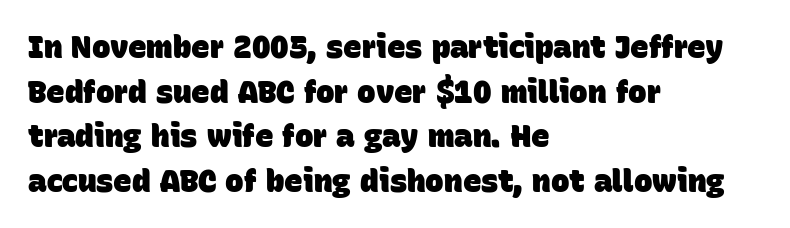
The image shows 31 px heavy sans-serif type; set left-aligned, normal line spacing (1.44x), normal letter spacing, not underlined; low stroke contrast and a large x-height.
